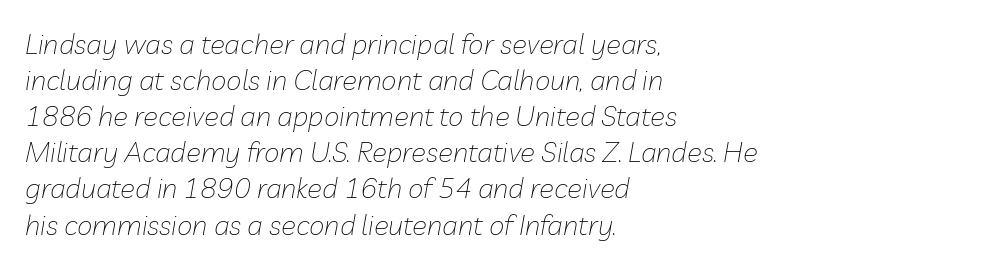
The image shows 28 px thin type, italic (leaning right); set left-aligned, normal line spacing (1.29x), normal letter spacing, not underlined; low stroke contrast and a medium x-height.
